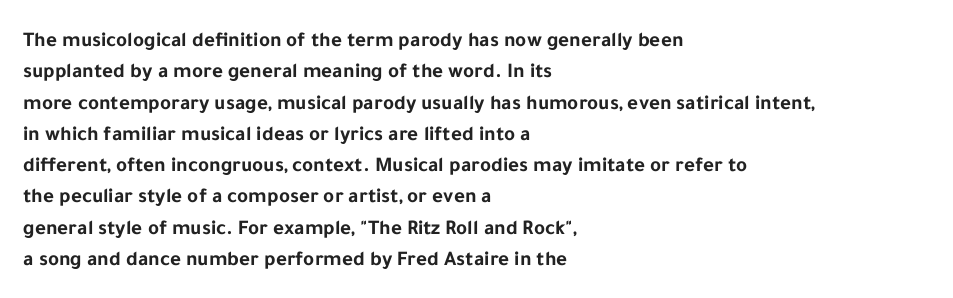
{"italic": "no", "bold": "yes", "underline": "no", "align": "left", "line_spacing": "normal", "line_spacing_ratio": 1.49, "letter_spacing": "normal", "letter_spacing_em": 0.0, "glyph_px": 21}
